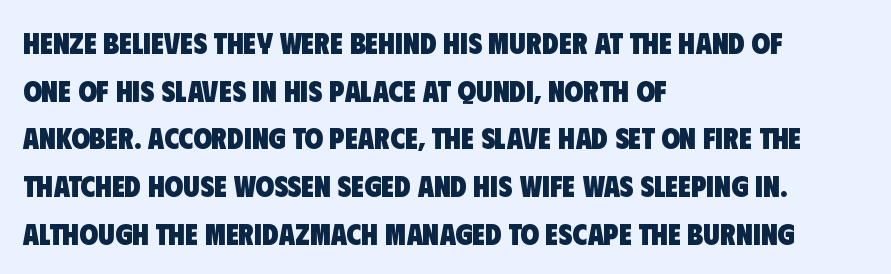
{"serif": "no", "bold": "yes", "weight": "heavy", "width": "condensed", "stroke_contrast": "low", "x_height": "large", "monospaced": "no", "underline": "no", "align": "left", "line_spacing": "normal", "line_spacing_ratio": 1.59, "letter_spacing": "normal", "letter_spacing_em": 0.0, "glyph_px": 30}
